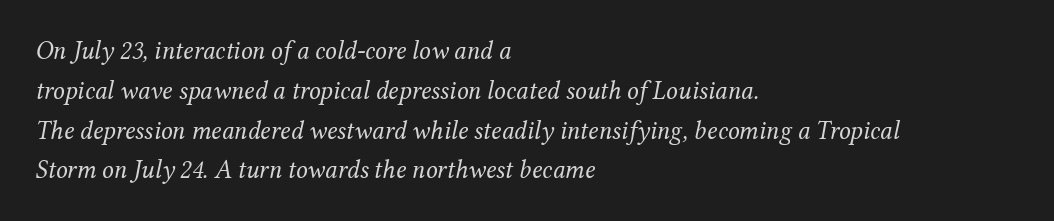
Q: Is the text bold? A: No.
Q: Is the text italic (slanted)? A: Yes, it leans right by about 12 degrees.
Q: Is the text underlined? A: No.
Q: How is the paragraph aligned? A: Left-aligned.
Q: Is the spacing between letters normal or unusually wide? A: Normal.
Q: Is the spacing between lines tight, normal or loose? A: Normal.
